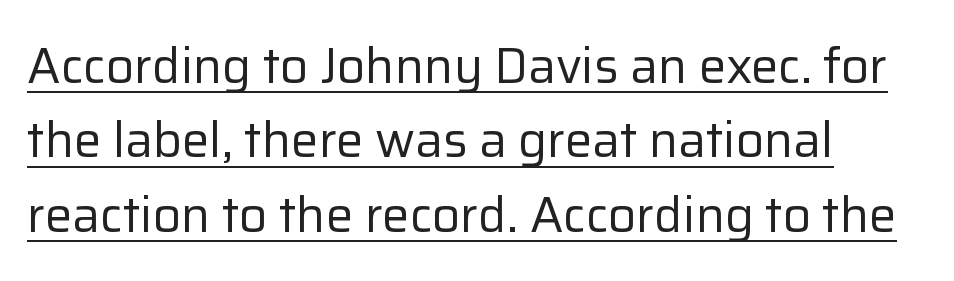
This block has exactly the height ordinary leading produces. These characters rest on top of a visible drawn line. Vertical stems look standard width or narrower in stroke. One-word summary of the alignment: left. The typeface chosen for these lines omits serifs.
